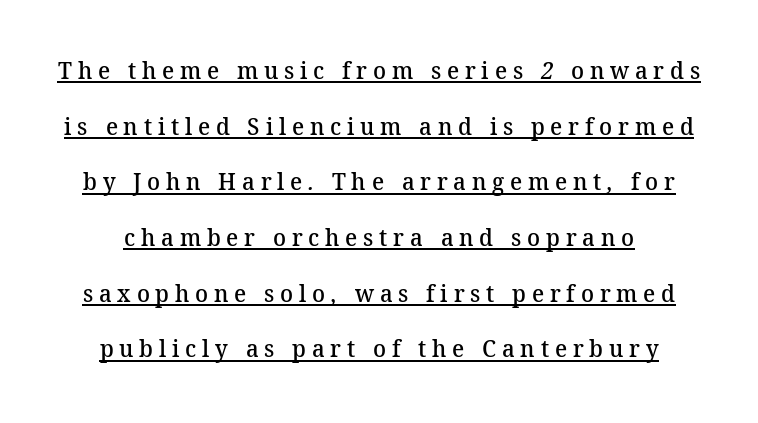
{"bold": "semi", "underline": "yes", "line_spacing": "loose", "line_spacing_ratio": 2.32, "letter_spacing": "wide", "letter_spacing_em": 0.24, "glyph_px": 24}
